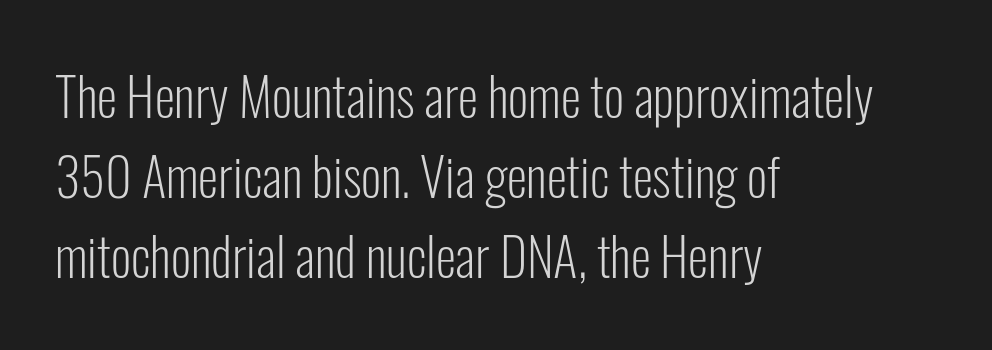
The image shows 52 px light, condensed sans-serif type, upright; set left-aligned, normal line spacing (1.54x), normal letter spacing, not underlined; low stroke contrast and a medium x-height.
